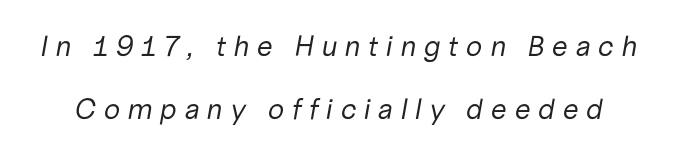
{"italic": "yes", "lean": "right", "slant_degrees": 10, "bold": "no", "weight": "regular", "width": "normal", "stroke_contrast": "low", "x_height": "medium", "monospaced": "no", "underline": "no", "line_spacing": "loose", "line_spacing_ratio": 2.18, "letter_spacing": "wide", "letter_spacing_em": 0.24, "glyph_px": 29}
